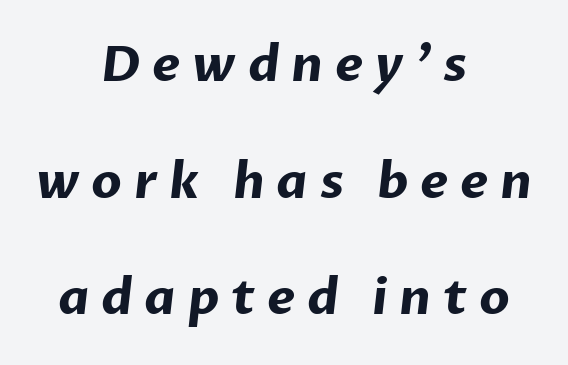
Q: Is the text bold? A: Yes.
Q: Is the typeface a serif or a sans-serif typeface? A: Sans-serif.
Q: Is the text underlined? A: No.
Q: How is the paragraph aligned? A: Centered.
Q: Is the spacing between letters normal or unusually wide? A: Unusually wide.
Q: Is the spacing between lines tight, normal or loose? A: Loose.
Q: Width (condensed, normal, or wide)? A: Normal.
Q: Stroke contrast? A: Low.
Q: x-height? A: Medium.
Q: Monospaced? A: No.
